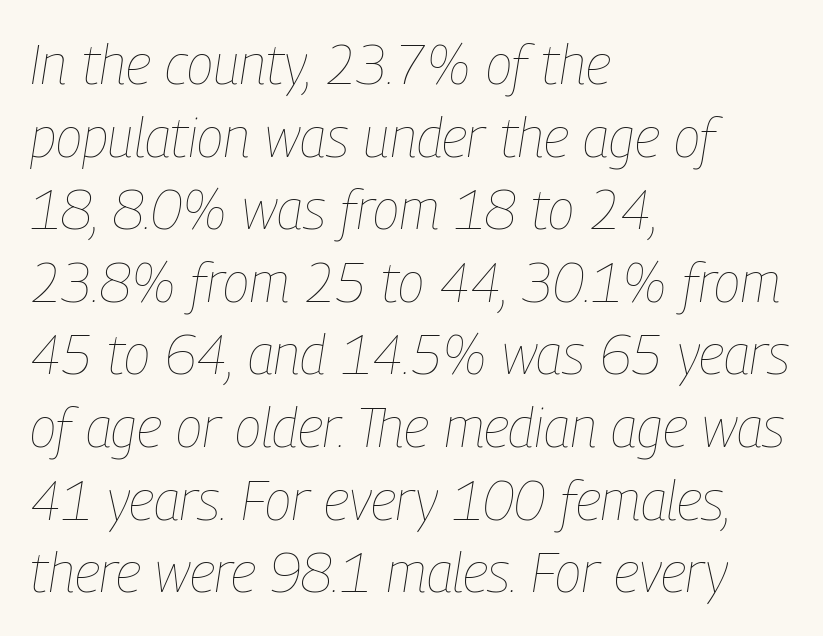
The text carries the slant typical of an italic or oblique font. Students, note that the glyphs here touch the page at normal intervals. Leftover space on each line is placed entirely after the last word. This block has exactly the height ordinary leading produces.
